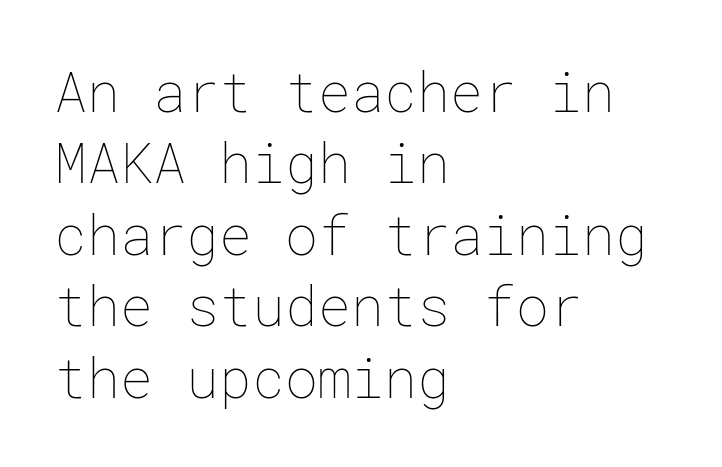
There is no visible air inserted between adjacent glyphs. Does the copy run flush right? No — it runs flush left. Regular leading. The glyphs are unaccompanied by any horizontal stroke below them. When letters stand straight like this, we call the style roman or upright. Weight: in the light-to-regular range.
